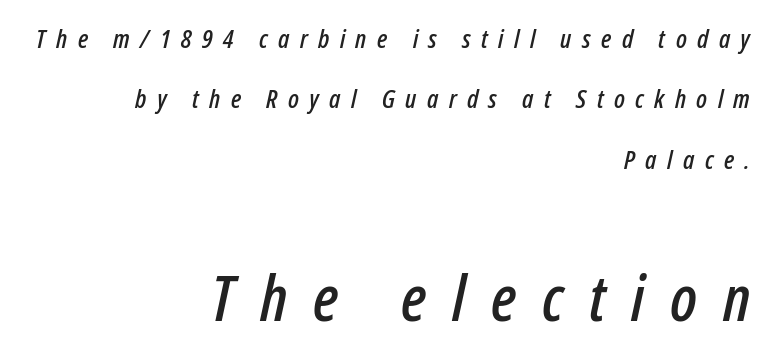
{"italic": "yes", "lean": "right", "slant_degrees": 12, "width": "condensed", "stroke_contrast": "low", "x_height": "medium", "monospaced": "no", "underline": "no", "align": "right", "line_spacing": "loose", "line_spacing_ratio": 2.32, "letter_spacing": "wide", "letter_spacing_em": 0.4, "larger_block": "second", "size_ratio": 2.46, "glyph_px": 64}
